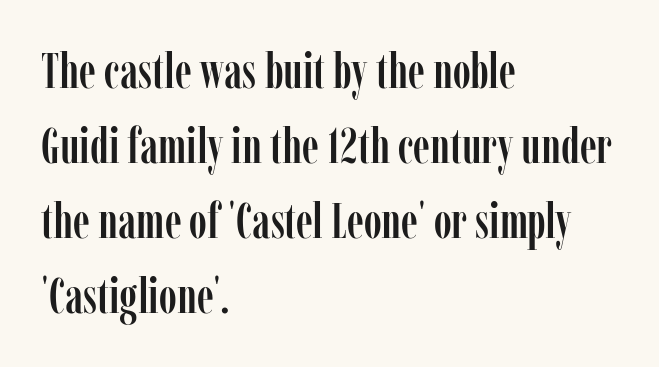
{"serif": "yes", "italic": "no", "width": "condensed", "stroke_contrast": "low", "x_height": "medium", "monospaced": "no", "underline": "no", "align": "left", "line_spacing": "normal", "line_spacing_ratio": 1.53, "letter_spacing": "normal", "letter_spacing_em": 0.0, "glyph_px": 49}
